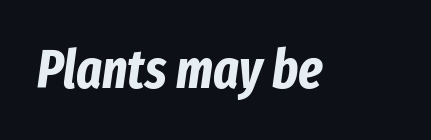
{"italic": "yes", "lean": "right", "slant_degrees": 8, "bold": "yes", "weight": "bold", "width": "condensed", "stroke_contrast": "low", "x_height": "medium", "monospaced": "no", "underline": "no", "letter_spacing": "normal", "letter_spacing_em": 0.0, "glyph_px": 54}
